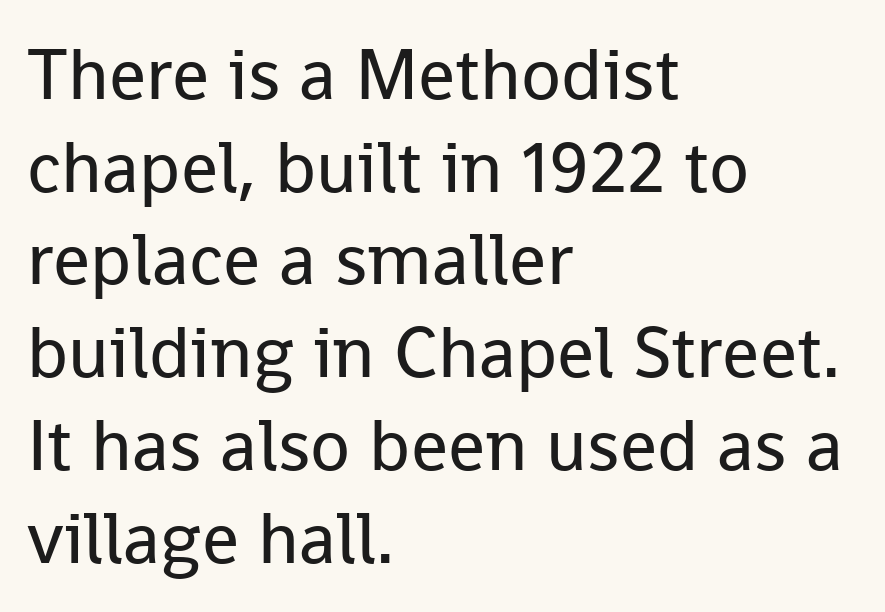
The image shows 73 px regular-weight sans-serif type, upright; set left-aligned, normal line spacing (1.27x), normal letter spacing, not underlined; low stroke contrast and a medium x-height.
